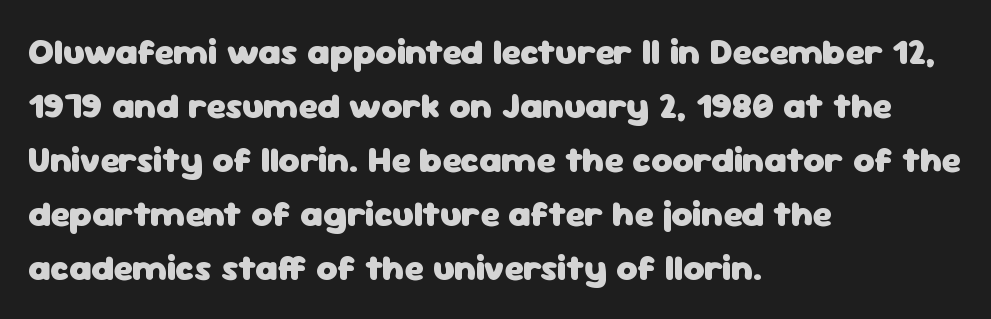
The image shows 36 px heavy sans-serif type, upright; set left-aligned, normal line spacing (1.5x), normal letter spacing, not underlined; low stroke contrast and a medium x-height.
